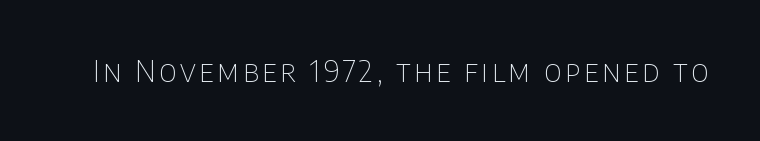
Q: Is the text bold? A: No.
Q: Is the text italic (slanted)? A: No, it is upright.
Q: Is the typeface a serif or a sans-serif typeface? A: Sans-serif.
Q: Is the text underlined? A: No.
Q: Width (condensed, normal, or wide)? A: Normal.
Q: Stroke contrast? A: Low.
Q: x-height? A: Large.
Q: Monospaced? A: No.
